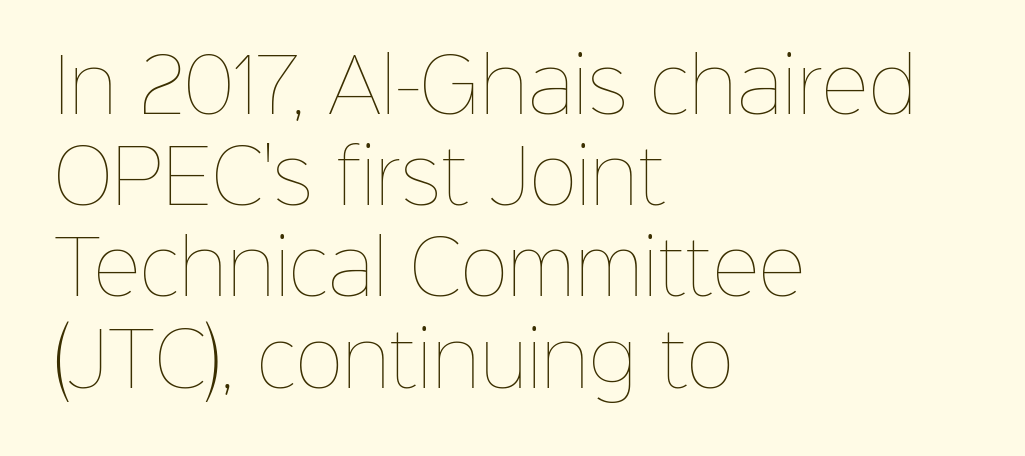
The image shows 73 px thin type, upright; set left-aligned, normal line spacing (1.25x), normal letter spacing, not underlined; low stroke contrast and a medium x-height.
